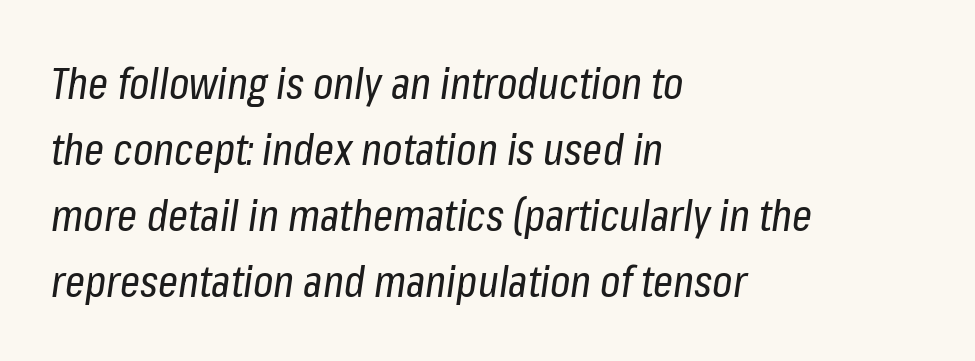
{"italic": "yes", "lean": "right", "slant_degrees": 8, "bold": "no", "weight": "regular", "width": "condensed", "stroke_contrast": "low", "x_height": "medium", "monospaced": "no", "underline": "no", "align": "left", "line_spacing": "normal", "line_spacing_ratio": 1.5, "letter_spacing": "normal", "letter_spacing_em": 0.0, "glyph_px": 44}
